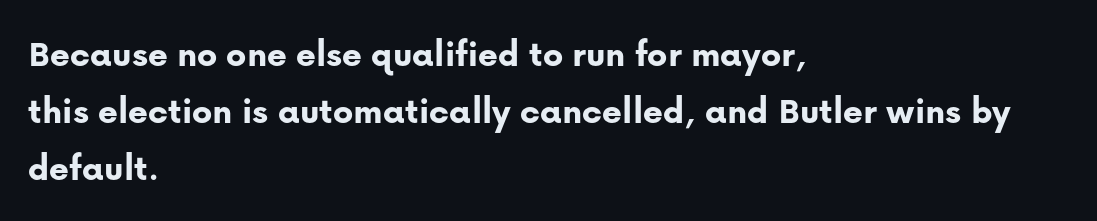
This sample is left-justified, so line endings fall wherever the words run out. Heft: maximum for text — a bold. The rendering uses natural spacing where letterforms have individual widths. Tracking here is standard; glyphs follow each other at the usual distance.
